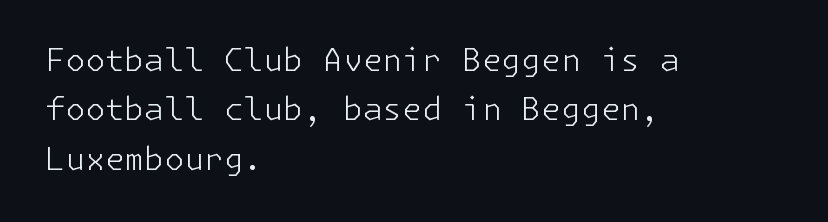
{"serif": "no", "italic": "no", "bold": "no", "weight": "light", "width": "normal", "stroke_contrast": "low", "x_height": "medium", "underline": "no", "align": "left", "line_spacing": "normal", "line_spacing_ratio": 1.54, "letter_spacing": "normal", "letter_spacing_em": 0.0, "glyph_px": 32}
